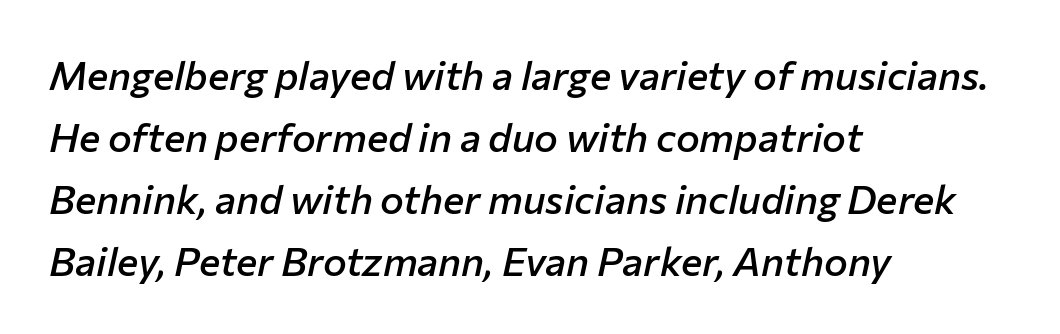
The lines sit at an ordinary, default distance from one another. Stroke thickness is moderately raised; the sample reads as semibold. The gap between lines stays unmarked. Looking at the ascenders, they clearly lean. You could call the tracking neutral — neither tight nor loose. You could not count columns in this text — the font is proportionally spaced.
